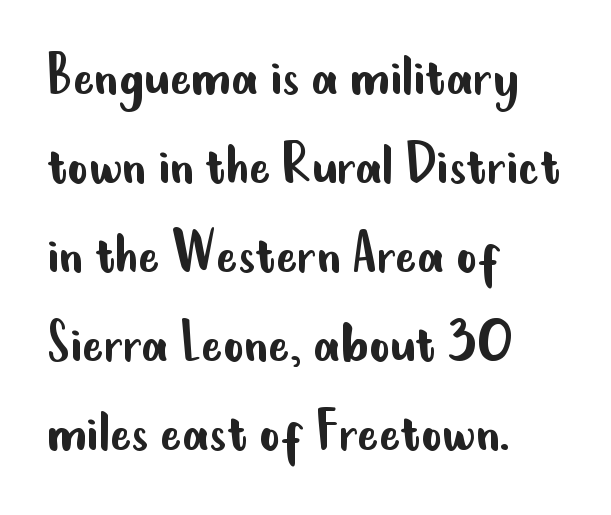
Visually the block forms a straight wall on the left and a jagged coastline on the right. Leading: standard. Heft: none added — not bold. How are the letters spaced? Ordinarily, with no added tracking.
